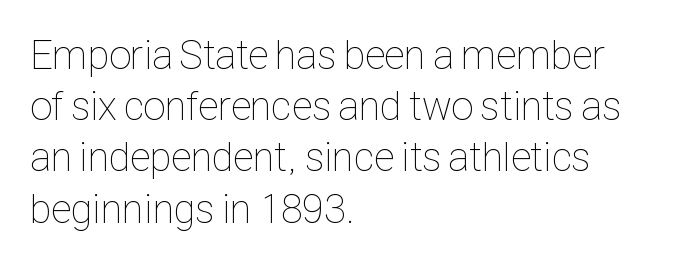
Q: Is the text bold? A: No.
Q: Is the text italic (slanted)? A: No, it is upright.
Q: Is the text underlined? A: No.
Q: How is the paragraph aligned? A: Left-aligned.
Q: Is the spacing between letters normal or unusually wide? A: Normal.
Q: Is the spacing between lines tight, normal or loose? A: Normal.
Q: Width (condensed, normal, or wide)? A: Condensed.
Q: Stroke contrast? A: Low.
Q: x-height? A: Medium.
Q: Monospaced? A: No.
